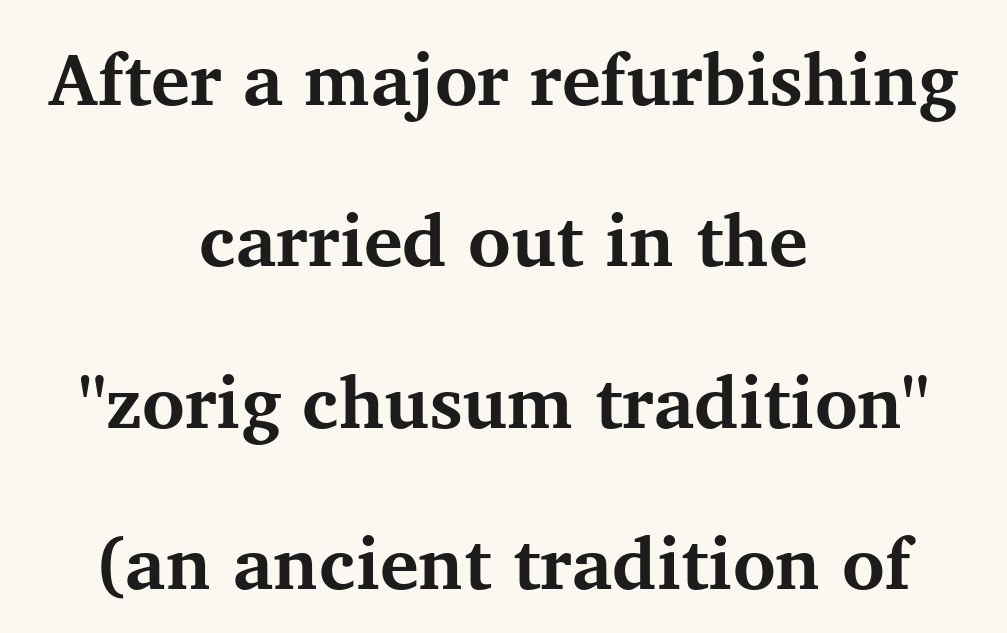
Q: Is the text bold? A: Yes.
Q: Is the text italic (slanted)? A: No, it is upright.
Q: Is the typeface a serif or a sans-serif typeface? A: Serif.
Q: Is the text underlined? A: No.
Q: How is the paragraph aligned? A: Centered.
Q: Is the spacing between letters normal or unusually wide? A: Normal.
Q: Is the spacing between lines tight, normal or loose? A: Loose.
Q: Width (condensed, normal, or wide)? A: Normal.
Q: Stroke contrast? A: Medium.
Q: x-height? A: Medium.
Q: Monospaced? A: No.
